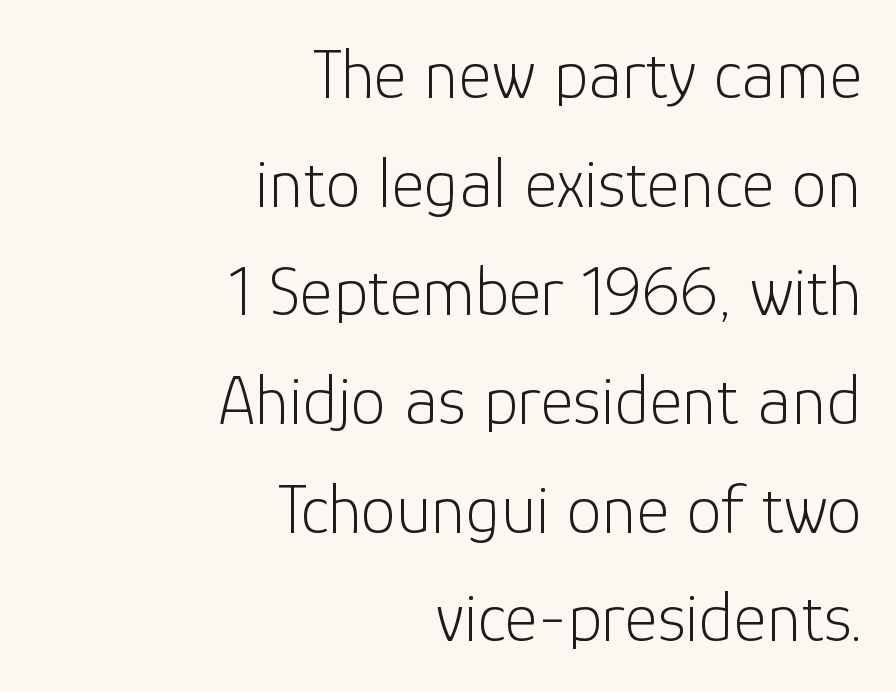
The image shows 71 px light sans-serif type, upright; set right-aligned, normal line spacing (1.53x), normal letter spacing, not underlined; low stroke contrast and a medium x-height.
